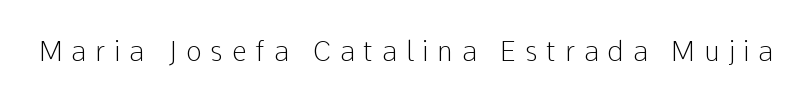
{"italic": "no", "bold": "no", "underline": "no", "letter_spacing": "wide", "letter_spacing_em": 0.33, "glyph_px": 27}
